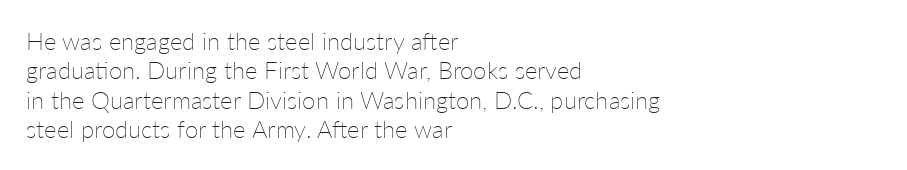
The image shows 24 px text type, upright; set left-aligned, line spacing 1.22x, normal letter spacing, not underlined.
